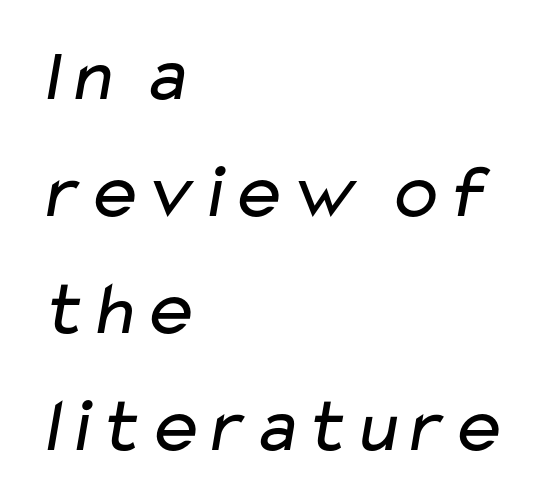
Horizontal alignment here is leftward, the default for most running prose. Here the glyphs are tracked normally, forming tight word shapes. The rows are spaced the way most documents space them. Weight: regular or lighter.
